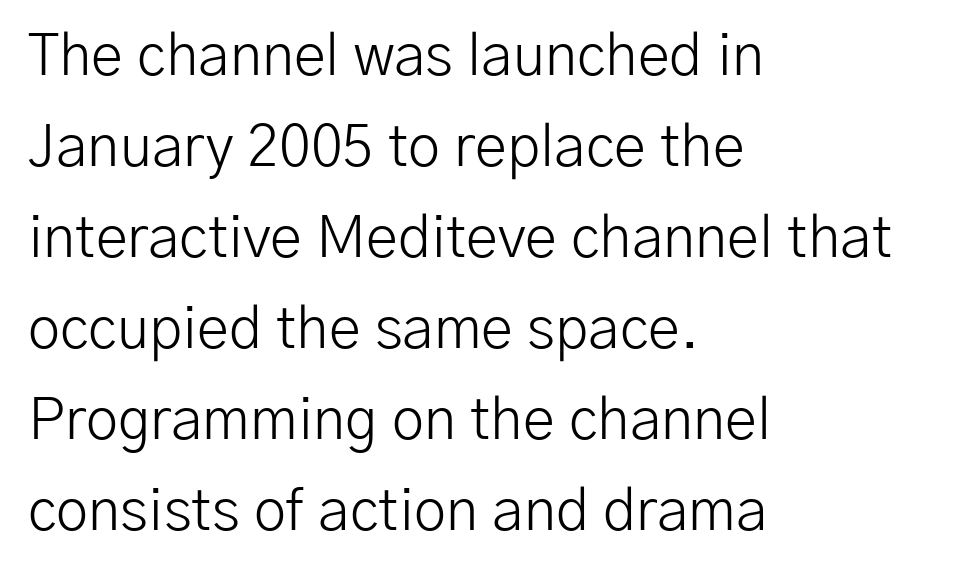
{"serif": "no", "italic": "no", "bold": "no", "weight": "light", "width": "normal", "stroke_contrast": "low", "x_height": "medium", "monospaced": "no", "underline": "no", "align": "left", "line_spacing": "normal", "line_spacing_ratio": 1.57, "letter_spacing": "normal", "letter_spacing_em": 0.0, "glyph_px": 58}
